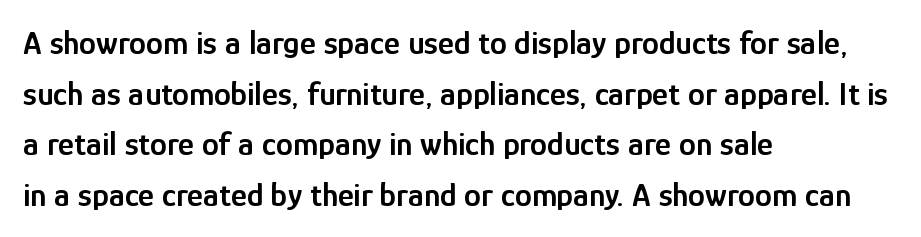
Q: Is the text bold? A: Semi-bold.
Q: Is the text italic (slanted)? A: No, it is upright.
Q: Is the typeface a serif or a sans-serif typeface? A: Sans-serif.
Q: Is the text underlined? A: No.
Q: How is the paragraph aligned? A: Left-aligned.
Q: Is the spacing between letters normal or unusually wide? A: Normal.
Q: Is the spacing between lines tight, normal or loose? A: Normal.
Q: Width (condensed, normal, or wide)? A: Condensed.
Q: Stroke contrast? A: Low.
Q: x-height? A: Medium.
Q: Monospaced? A: No.
